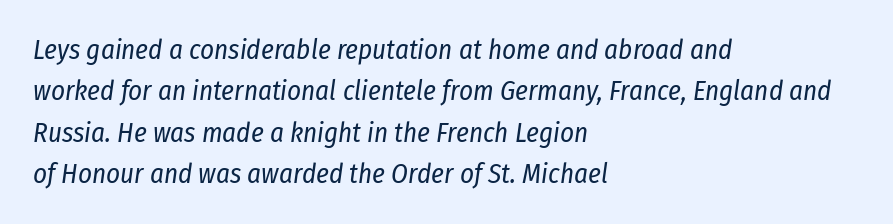
The image shows 27 px text type, italic (leaning right); set left-aligned, normal line spacing (1.53x), normal letter spacing, not underlined.
